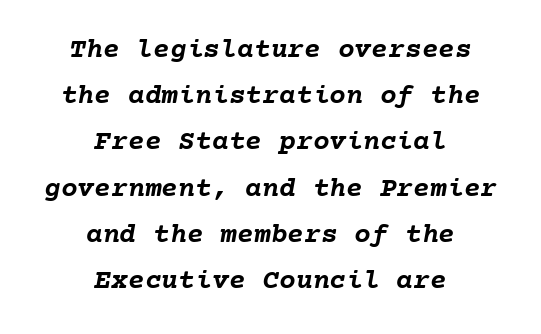
{"bold": "yes", "weight": "semibold", "width": "normal", "stroke_contrast": "low", "x_height": "medium", "monospaced": "yes", "underline": "no", "align": "center", "line_spacing": "normal", "line_spacing_ratio": 1.65, "letter_spacing": "normal", "letter_spacing_em": 0.0, "glyph_px": 28}
